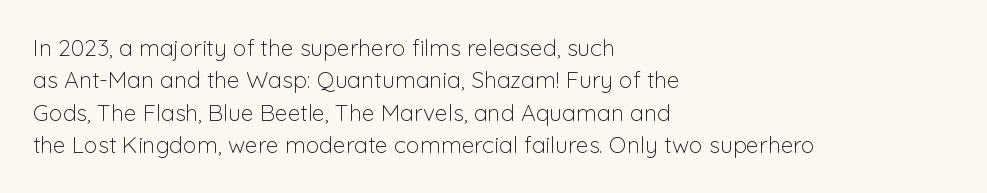
The image shows 23 px text type, upright; set left-aligned, normal line spacing (1.41x), normal letter spacing, not underlined.
